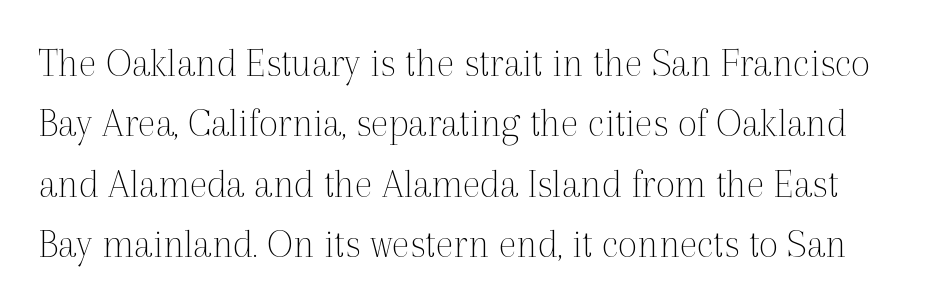
Q: Is the text bold? A: No.
Q: Is the text italic (slanted)? A: No, it is upright.
Q: Is the typeface a serif or a sans-serif typeface? A: Serif.
Q: Is the text underlined? A: No.
Q: Is the spacing between letters normal or unusually wide? A: Normal.
Q: Is the spacing between lines tight, normal or loose? A: Normal.
Q: Width (condensed, normal, or wide)? A: Normal.
Q: x-height? A: Medium.
Q: Monospaced? A: No.
